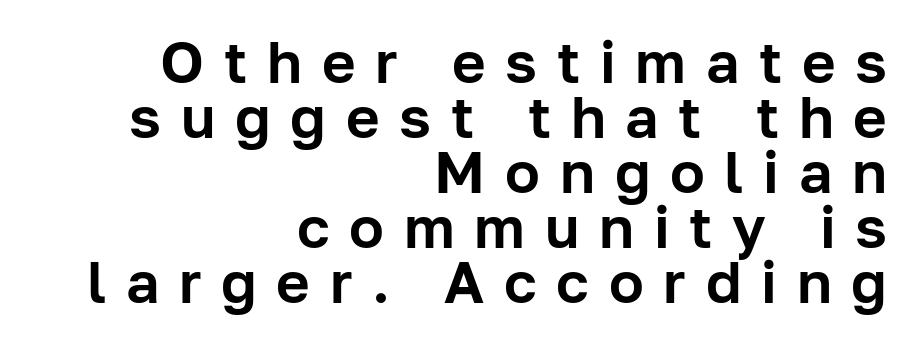
{"serif": "no", "italic": "no", "width": "normal", "stroke_contrast": "low", "x_height": "medium", "monospaced": "no", "underline": "no", "align": "right", "line_spacing": "tight", "line_spacing_ratio": 0.95, "letter_spacing": "wide", "letter_spacing_em": 0.34, "glyph_px": 58}
